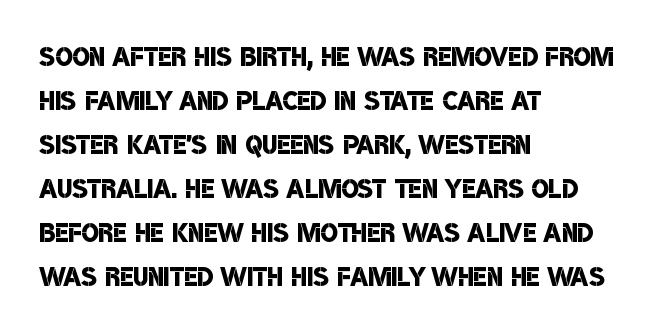
The image shows 36 px semibold, condensed sans-serif type; set left-aligned, line spacing 1.22x, normal letter spacing, not underlined; low stroke contrast and a large x-height.
